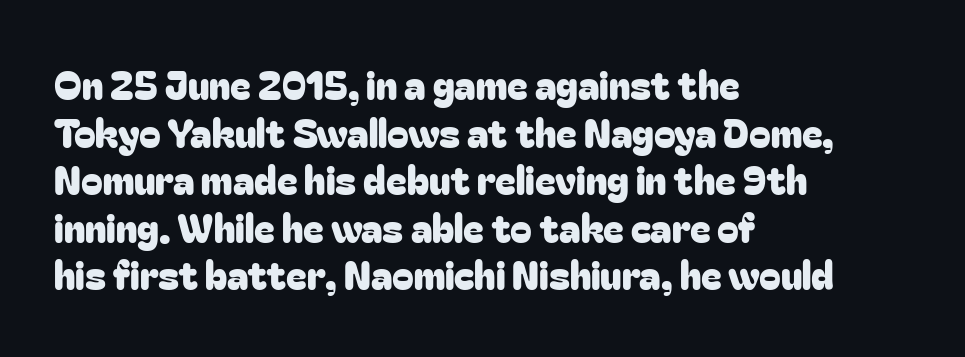
The image shows 39 px sans-serif type, upright; set left-aligned, line spacing 1.22x, normal letter spacing, not underlined; low stroke contrast and a medium x-height.
